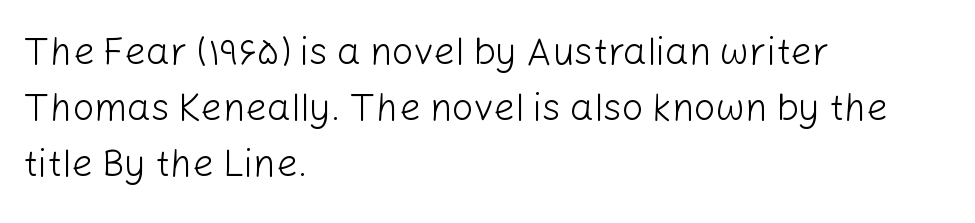
The image shows 38 px light sans-serif type, upright; set left-aligned, normal line spacing (1.48x), normal letter spacing, not underlined; low stroke contrast and a medium x-height.
